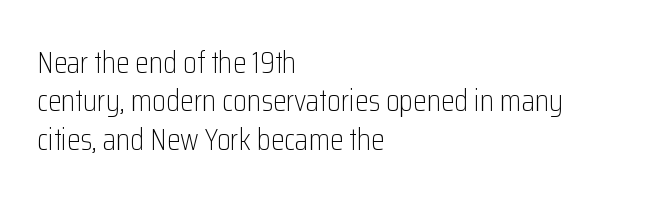
{"serif": "no", "italic": "no", "bold": "no", "weight": "light", "width": "condensed", "stroke_contrast": "low", "x_height": "medium", "monospaced": "no", "underline": "no", "align": "left", "line_spacing_ratio": 1.24, "letter_spacing": "normal", "letter_spacing_em": 0.0, "glyph_px": 31}
